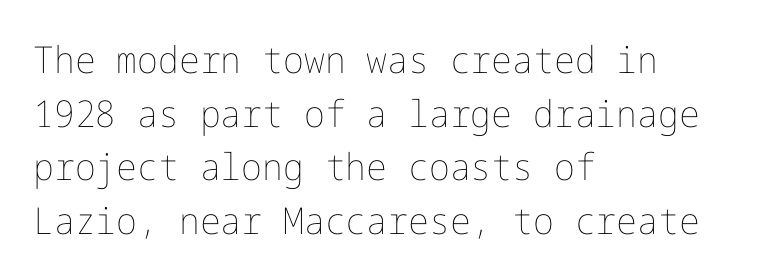
Q: Is the text bold? A: No.
Q: Is the text italic (slanted)? A: No, it is upright.
Q: Is the text underlined? A: No.
Q: How is the paragraph aligned? A: Left-aligned.
Q: Is the spacing between letters normal or unusually wide? A: Normal.
Q: Is the spacing between lines tight, normal or loose? A: Normal.
Q: Width (condensed, normal, or wide)? A: Normal.
Q: Stroke contrast? A: Low.
Q: x-height? A: Medium.
